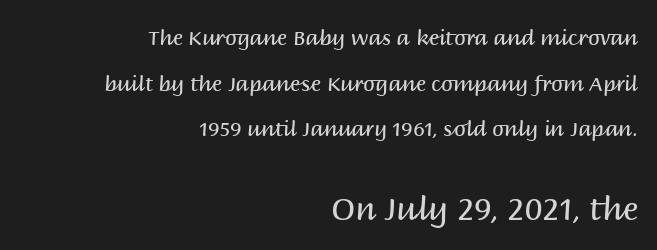
Look at the tracking — it's just the regular setting, nothing added. The font is comparable to plain body text, perhaps lighter. Proportional: the letters do not fall into vertical columns. Each new line begins a long way beneath the previous one. Type size steps up from the first block to the second.
